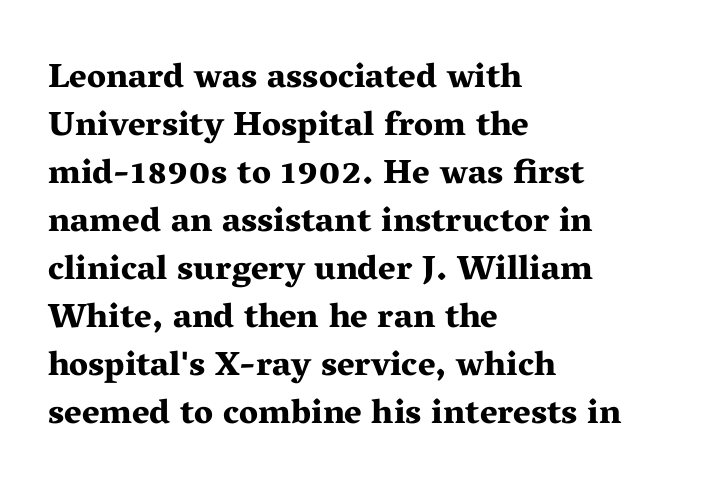
Q: Is the text bold? A: Yes.
Q: Is the text italic (slanted)? A: No, it is upright.
Q: Is the typeface a serif or a sans-serif typeface? A: Serif.
Q: Is the text underlined? A: No.
Q: How is the paragraph aligned? A: Left-aligned.
Q: Is the spacing between letters normal or unusually wide? A: Normal.
Q: Is the spacing between lines tight, normal or loose? A: Normal.
Q: Width (condensed, normal, or wide)? A: Wide.
Q: Stroke contrast? A: Medium.
Q: x-height? A: Medium.
Q: Monospaced? A: No.
